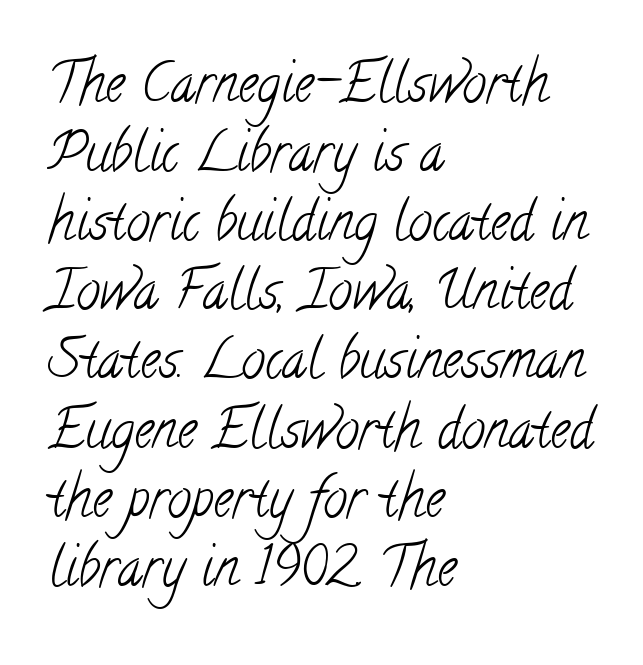
Q: Is the text bold? A: No.
Q: Is the text underlined? A: No.
Q: How is the paragraph aligned? A: Left-aligned.
Q: Is the spacing between letters normal or unusually wide? A: Normal.
Q: Is the spacing between lines tight, normal or loose? A: Normal.
Q: Width (condensed, normal, or wide)? A: Condensed.
Q: Stroke contrast? A: Low.
Q: x-height? A: Small.
Q: Monospaced? A: No.
